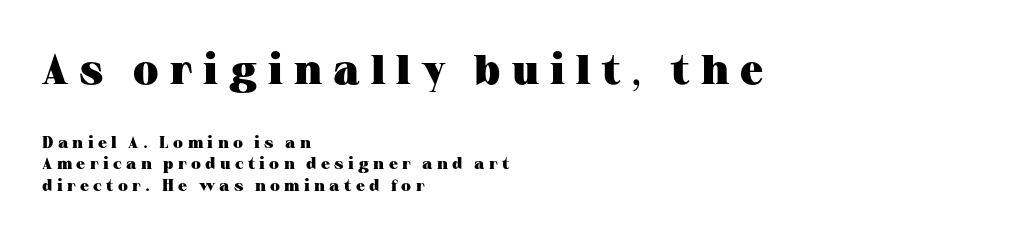
Q: Is the text bold? A: Yes.
Q: Is the text italic (slanted)? A: No, it is upright.
Q: Is the typeface a serif or a sans-serif typeface? A: Serif.
Q: Is the text underlined? A: No.
Q: How is the paragraph aligned? A: Left-aligned.
Q: Is the spacing between letters normal or unusually wide? A: Unusually wide.
Q: Is the spacing between lines tight, normal or loose? A: Normal.
Q: Which block of text is set in a larger size, the first (top) or the second (bottom)? A: The first (top) one.
Q: Width (condensed, normal, or wide)? A: Wide.
Q: Stroke contrast? A: Medium.
Q: x-height? A: Medium.
Q: Monospaced? A: No.
